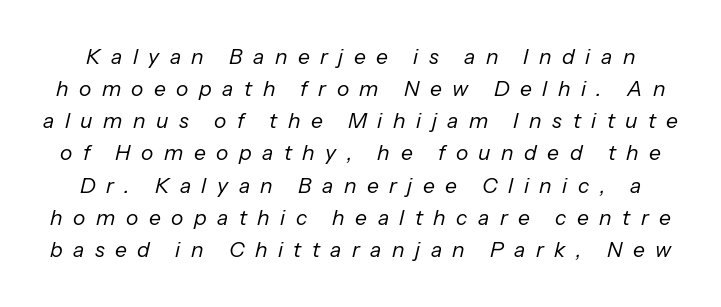
{"italic": "yes", "lean": "right", "slant_degrees": 13, "bold": "no", "underline": "no", "line_spacing": "normal", "line_spacing_ratio": 1.53, "letter_spacing": "wide", "letter_spacing_em": 0.5, "glyph_px": 21}
